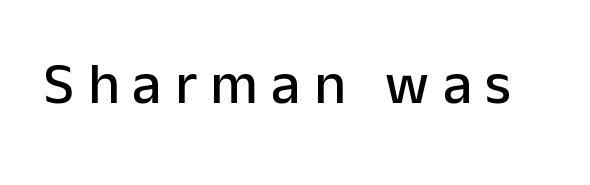
Is the letter spacing exaggerated? Yes — the characters are pushed far apart. The words here are not underlined. Tall strokes in this sample are plumb rather than angled. Serifs: no, the terminals of the letterforms are clean.
